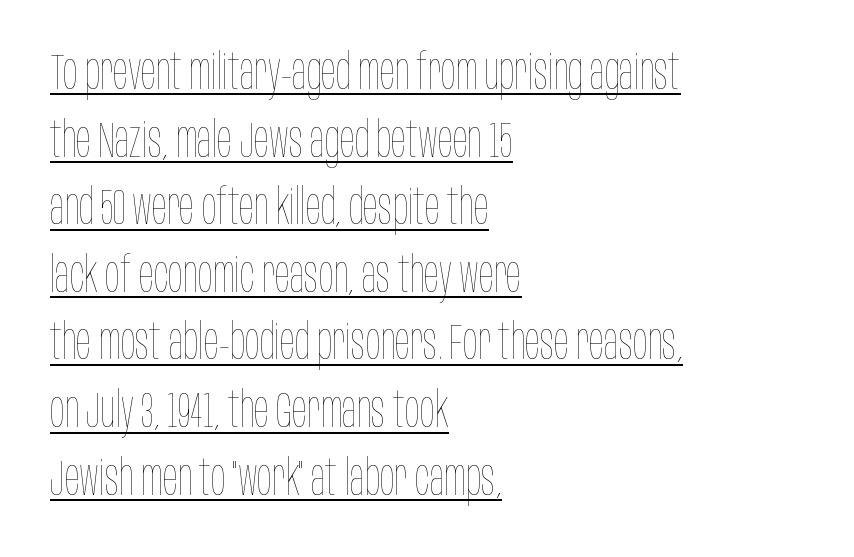
The image shows 49 px thin, condensed type, upright; set left-aligned, normal line spacing (1.38x), normal letter spacing, underlined; low stroke contrast and a large x-height.
